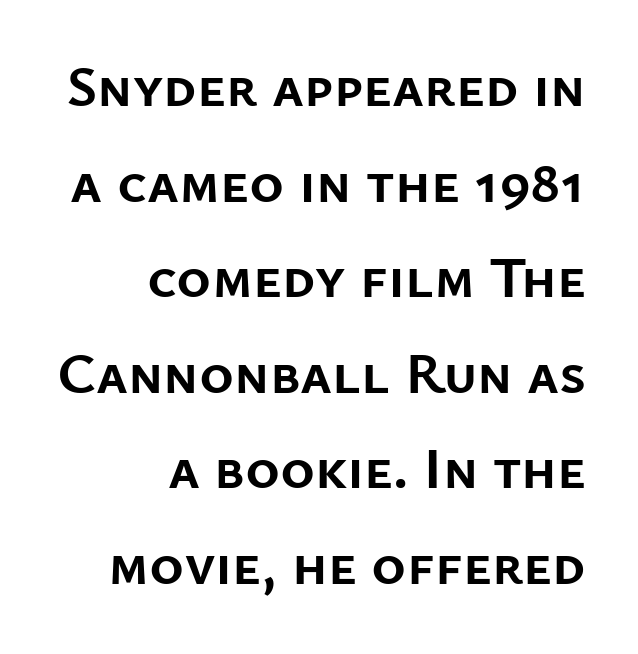
The image shows 59 px semibold sans-serif type, upright; set right-aligned, normal line spacing (1.62x), normal letter spacing, not underlined; low stroke contrast and a medium x-height.
